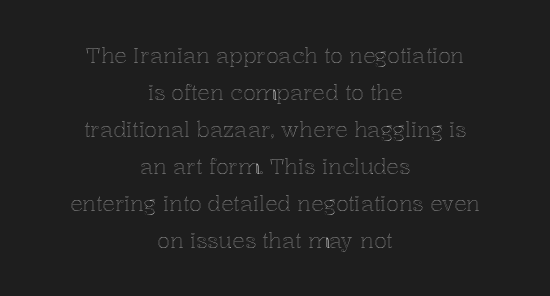
Does the copy run flush right? No — it is centered line by line. Inter-character spacing is left at the font's built-in metrics. Just letters on the line, the space beneath them empty. Rendered with straight, roman letterforms.
